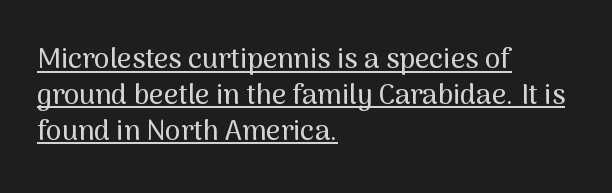
The image shows 28 px sans-serif type, upright; set left-aligned, normal line spacing (1.28x), normal letter spacing, underlined; medium stroke contrast and a medium x-height.
